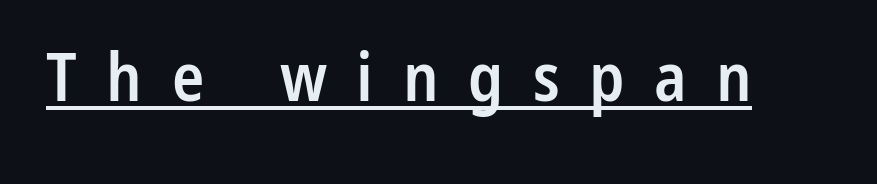
{"serif": "no", "italic": "no", "bold": "semi", "weight": "semibold", "width": "condensed", "stroke_contrast": "low", "x_height": "medium", "monospaced": "no", "underline": "yes", "letter_spacing": "wide", "letter_spacing_em": 0.44, "glyph_px": 67}
